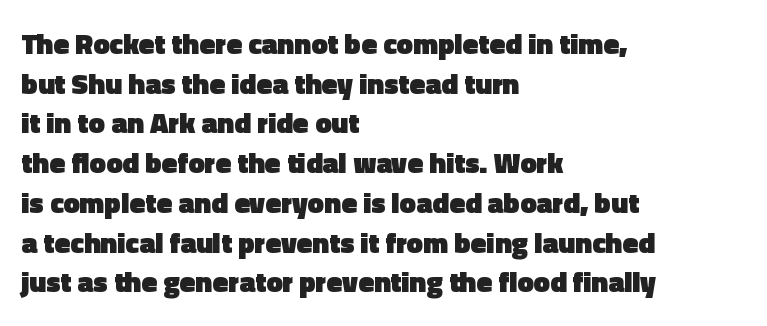
The image shows 29 px heavy sans-serif type, upright; set left-aligned, normal line spacing (1.37x), normal letter spacing, not underlined; a medium x-height.
